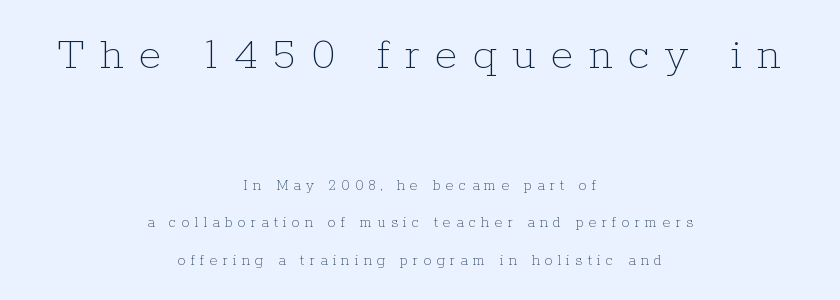
{"italic": "no", "bold": "no", "weight": "thin", "width": "normal", "stroke_contrast": "low", "x_height": "medium", "monospaced": "no", "underline": "no", "align": "center", "line_spacing": "loose", "line_spacing_ratio": 2.33, "letter_spacing": "wide", "letter_spacing_em": 0.32, "larger_block": "first", "size_ratio": 2.94, "glyph_px": 47}
